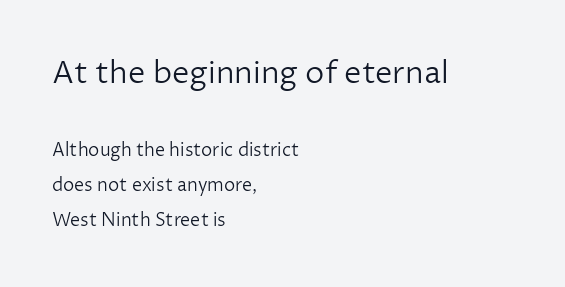
These lines are composed in type without serifs. This is not heavy type; no bold has been used. Line starts are locked; line ends wander. Style check: upright. The specimen omits any rule beneath the text block's lines.
